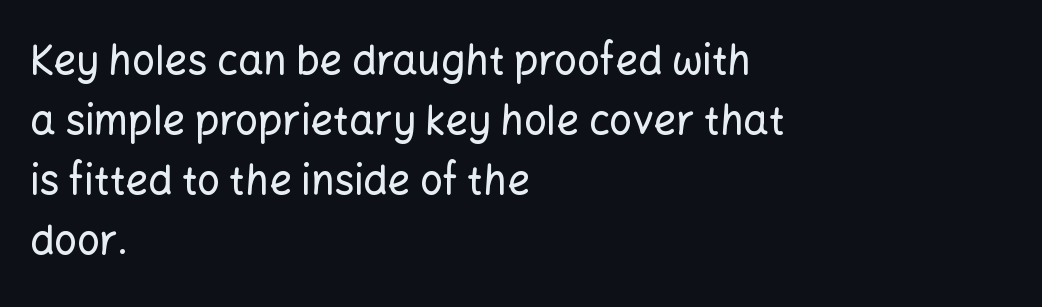
The image shows 40 px sans-serif type, upright; set left-aligned, normal line spacing (1.5x), normal letter spacing, not underlined; low stroke contrast and a medium x-height.
